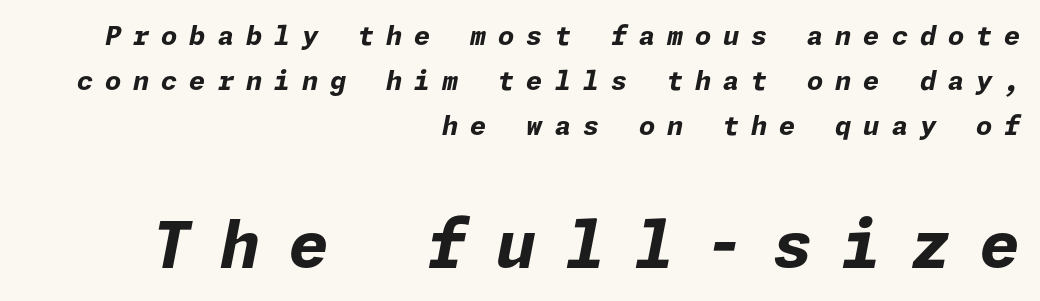
{"italic": "yes", "lean": "right", "slant_degrees": 11, "bold": "yes", "weight": "bold", "width": "normal", "stroke_contrast": "low", "x_height": "medium", "underline": "no", "align": "right", "line_spacing_ratio": 1.74, "letter_spacing": "wide", "letter_spacing_em": 0.46, "larger_block": "second", "size_ratio": 2.46, "glyph_px": 64}
